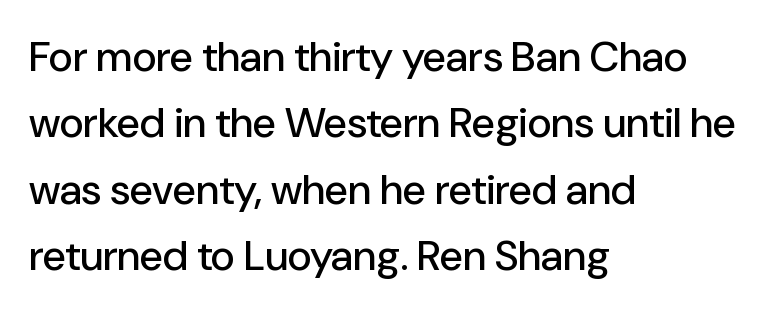
What's the leading like? Ordinary, nothing unusual. Rule under the text: the space is simply empty. The font's upright variant was chosen for this text. Look at the tracking — it's just the regular setting, nothing added. Character widths vary here, with narrow letters taking less room than wide ones. In terms of letterform style, serifs are entirely absent.
